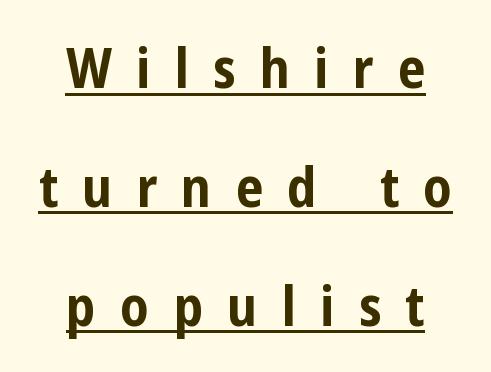
Q: Is the text bold? A: Yes.
Q: Is the text italic (slanted)? A: No, it is upright.
Q: Is the typeface a serif or a sans-serif typeface? A: Sans-serif.
Q: Is the text underlined? A: Yes.
Q: How is the paragraph aligned? A: Centered.
Q: Is the spacing between letters normal or unusually wide? A: Unusually wide.
Q: Is the spacing between lines tight, normal or loose? A: Loose.
Q: Width (condensed, normal, or wide)? A: Condensed.
Q: Stroke contrast? A: Low.
Q: x-height? A: Medium.
Q: Monospaced? A: No.
